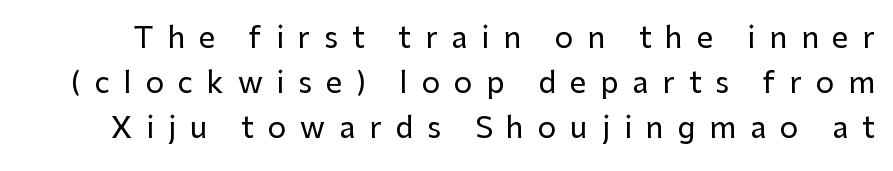
The glyphs in this specimen are sans serif. Inter-character spacing is expanded well beyond the font's built-in metrics. Nobody drew a line under any word here. The passage shown stacks its lines at a standard gap. Upright lettering throughout.
